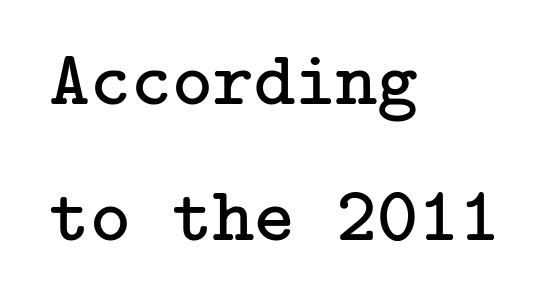
Q: Is the text bold? A: No.
Q: Is the text italic (slanted)? A: No, it is upright.
Q: Is the typeface a serif or a sans-serif typeface? A: Serif.
Q: Is the text underlined? A: No.
Q: How is the paragraph aligned? A: Left-aligned.
Q: Is the spacing between letters normal or unusually wide? A: Normal.
Q: Width (condensed, normal, or wide)? A: Normal.
Q: Stroke contrast? A: Low.
Q: x-height? A: Medium.
